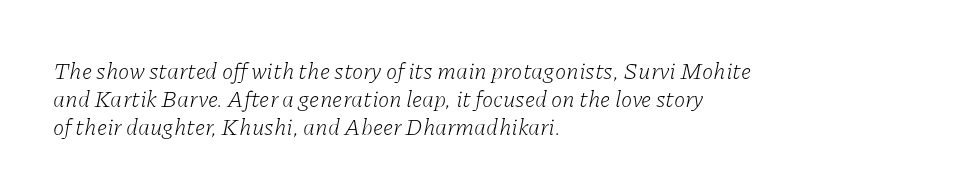
The image shows 23 px text type, italic (leaning right); set left-aligned, line spacing 1.21x, normal letter spacing, not underlined.
